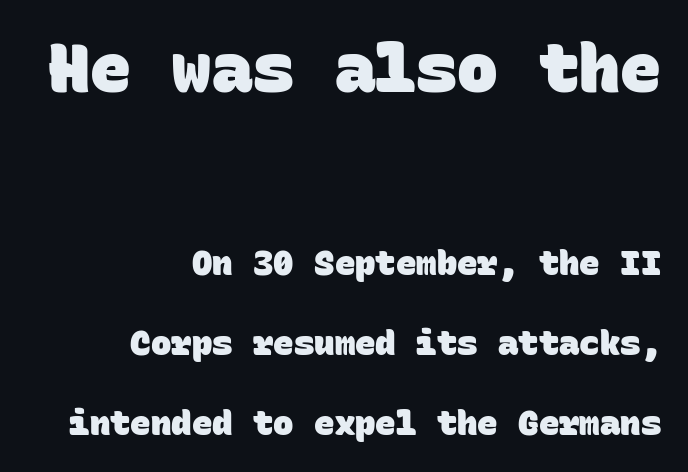
{"serif": "no", "bold": "yes", "weight": "heavy", "width": "normal", "stroke_contrast": "low", "x_height": "large", "monospaced": "yes", "underline": "no", "align": "right", "line_spacing": "loose", "line_spacing_ratio": 2.36, "letter_spacing": "normal", "letter_spacing_em": 0.0, "larger_block": "first", "size_ratio": 2.0, "glyph_px": 68}
